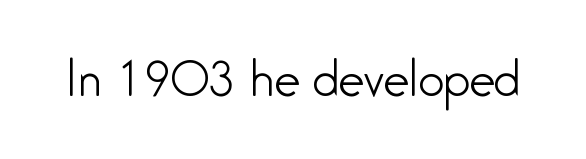
The image shows 46 px light, condensed sans-serif type, upright; set normal letter spacing, not underlined; low stroke contrast and a medium x-height.
